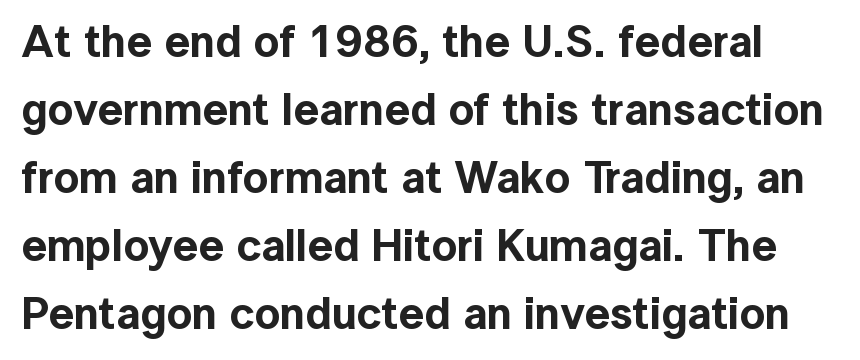
The image shows 45 px sans-serif type, upright; set normal line spacing (1.51x), normal letter spacing, not underlined; a medium x-height.
